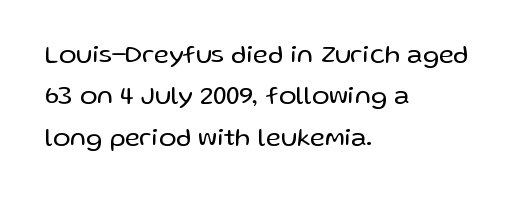
Q: Is the text bold? A: No.
Q: Is the text italic (slanted)? A: No, it is upright.
Q: Is the text underlined? A: No.
Q: How is the paragraph aligned? A: Left-aligned.
Q: Is the spacing between letters normal or unusually wide? A: Normal.
Q: Is the spacing between lines tight, normal or loose? A: Normal.
